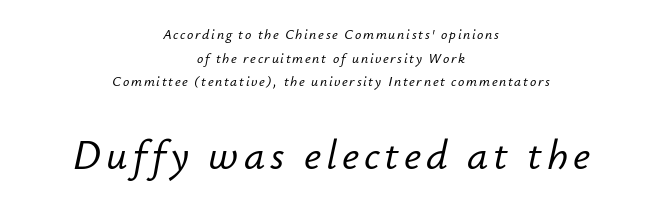
The face used here is proportionally spaced, like ordinary book or web type. Plain, unruled lines of type. Block two is the big one; block one sits smaller above it. The vertical gap from one line to the next is medium. Short and long lines alike share a common midpoint.
